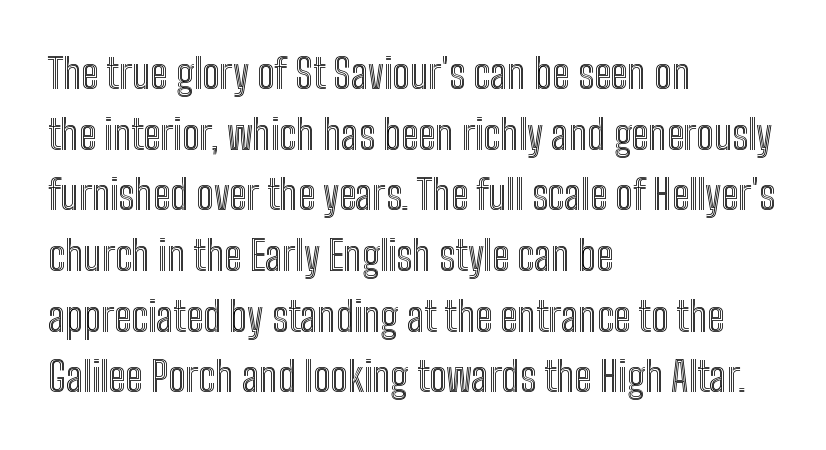
Q: Is the text italic (slanted)? A: No, it is upright.
Q: Is the text underlined? A: No.
Q: How is the paragraph aligned? A: Left-aligned.
Q: Is the spacing between letters normal or unusually wide? A: Normal.
Q: Is the spacing between lines tight, normal or loose? A: Normal.
Q: Width (condensed, normal, or wide)? A: Condensed.
Q: x-height? A: Medium.
Q: Monospaced? A: No.
